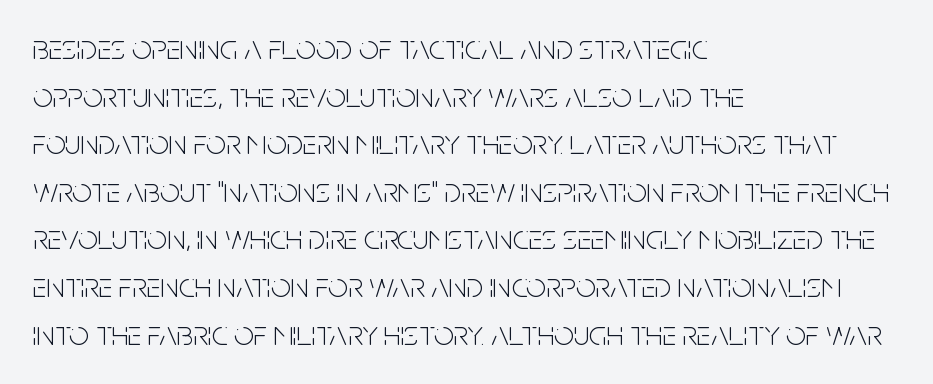
Q: Is the text bold? A: No.
Q: Is the text italic (slanted)? A: No, it is upright.
Q: Is the typeface a serif or a sans-serif typeface? A: Sans-serif.
Q: Is the text underlined? A: No.
Q: How is the paragraph aligned? A: Left-aligned.
Q: Is the spacing between letters normal or unusually wide? A: Normal.
Q: Is the spacing between lines tight, normal or loose? A: Normal.
Q: Width (condensed, normal, or wide)? A: Condensed.
Q: Stroke contrast? A: Low.
Q: x-height? A: Large.
Q: Monospaced? A: No.
